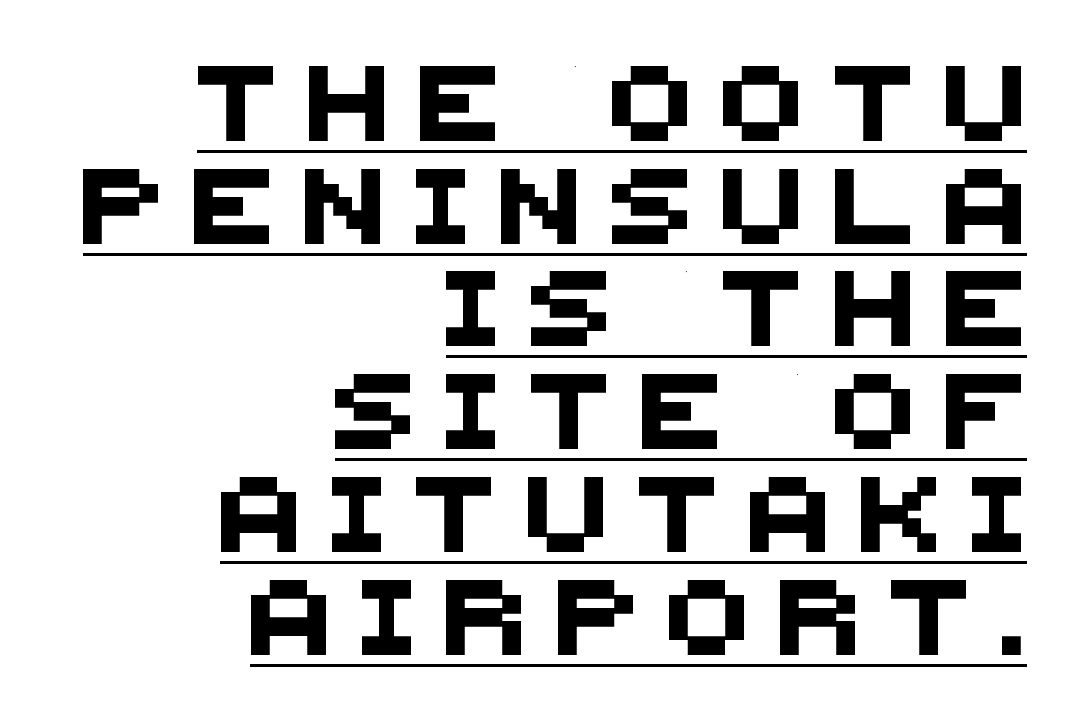
{"serif": "no", "width": "normal", "stroke_contrast": "medium", "x_height": "large", "monospaced": "no", "underline": "yes", "align": "right", "line_spacing": "normal", "line_spacing_ratio": 1.37, "letter_spacing": "wide", "letter_spacing_em": 0.41, "glyph_px": 75}
